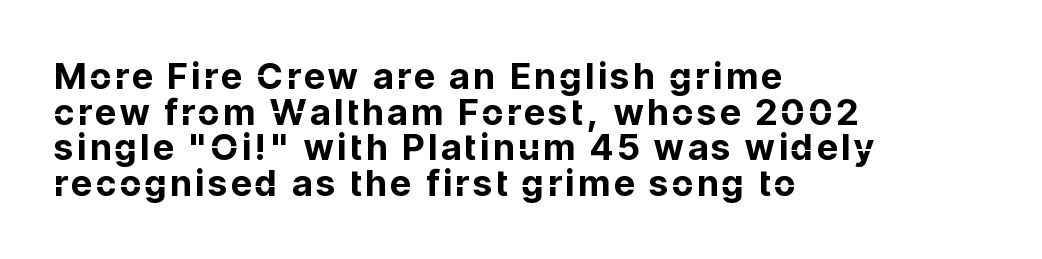
The image shows 36 px bold sans-serif type, upright; set left-aligned, tight line spacing (0.99x), not underlined; low stroke contrast and a medium x-height.
